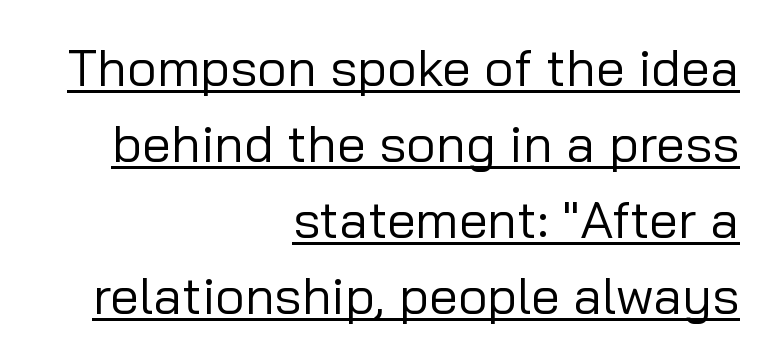
In terms of letterform style, serifs are entirely absent. The line texture is even and compact thanks to regular tracking. Looks like regular typesetting: each glyph gets only the width it needs. This sample uses an upright cut, with every glyph sitting square on the baseline. Right-aligned paragraph, ragged on the left.
